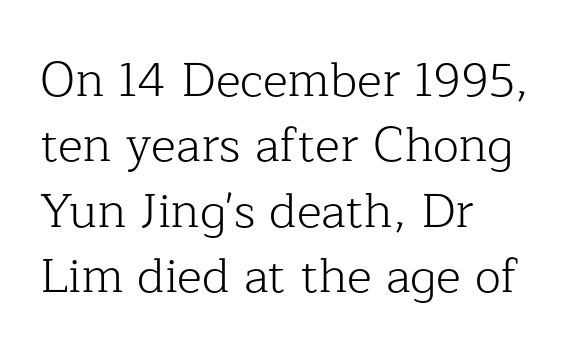
The image shows 48 px light serif type, upright; set left-aligned, normal line spacing (1.36x), normal letter spacing, not underlined; low stroke contrast and a medium x-height.
